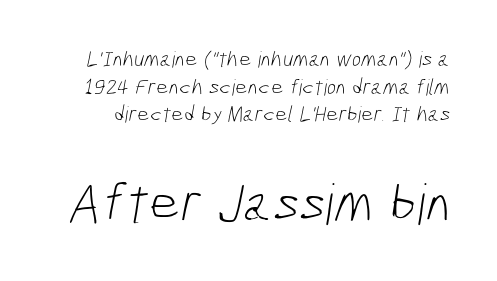
The image shows 56 px light, condensed sans-serif type; set normal line spacing (1.26x), normal letter spacing, not underlined; the second (bottom) block is 2.55x larger; low stroke contrast and a medium x-height.
